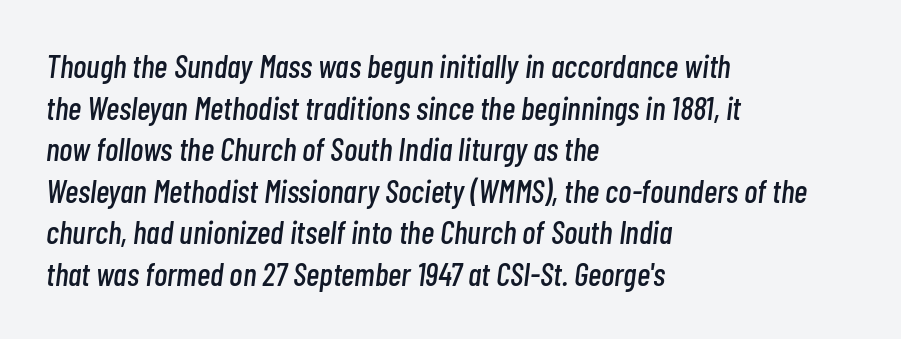
The image shows 32 px condensed type, italic (leaning right); set left-aligned, normal line spacing (1.3x), normal letter spacing, not underlined; low stroke contrast and a medium x-height.
